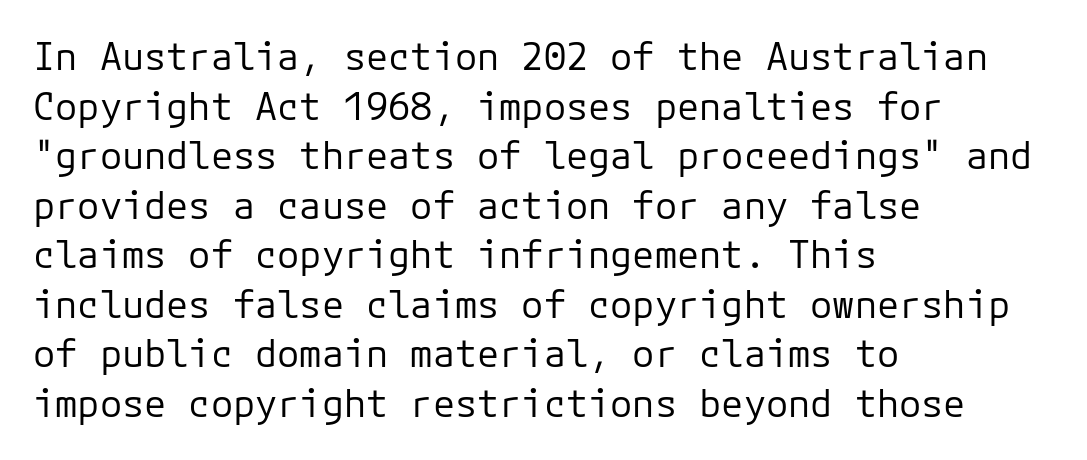
The text block is weighted toward the left margin, trailing off unevenly rightward. I'd call this a sans setting — the letters go barefoot. No chunkiness to these letters — they're not bold. Quick note: interline space is typical.
